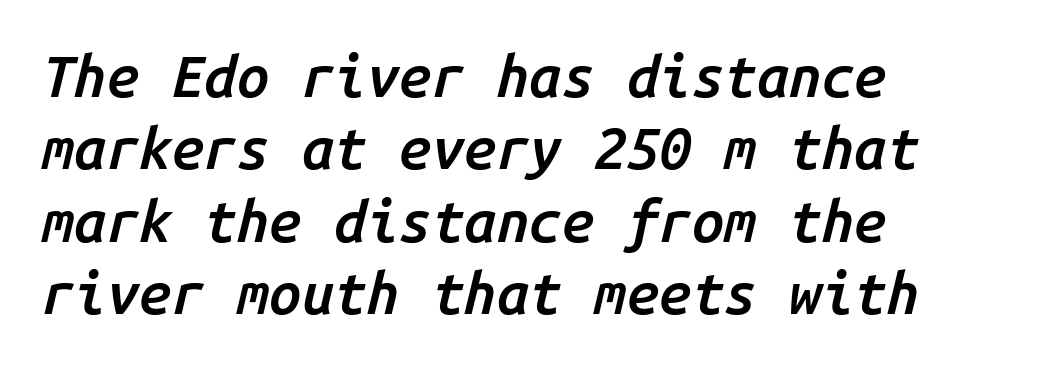
The vertical gap from one line to the next is medium. Weight check: semibold — heavier than regular, not quite bold. The face used here is monospaced, like something from a code editor. Teacher's note: observe the even left margin — that is flush-left alignment.
